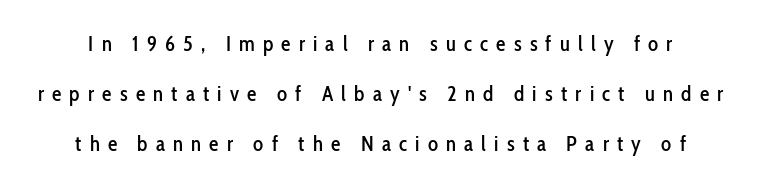
The face used here is rendered with a markedly widened letterfit. Posture: vertical. Honestly, the rows look like they've been pulled way apart. Lines of text with bare space underneath.
